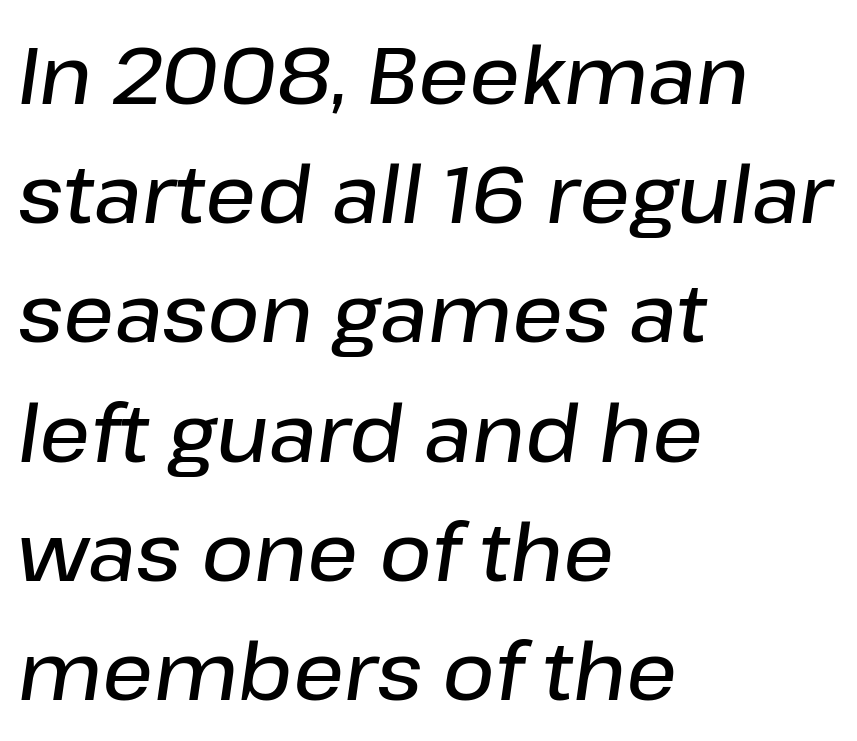
The image shows 80 px semibold type, italic (leaning right); set left-aligned, normal line spacing (1.49x), normal letter spacing, not underlined; low stroke contrast and a medium x-height.
